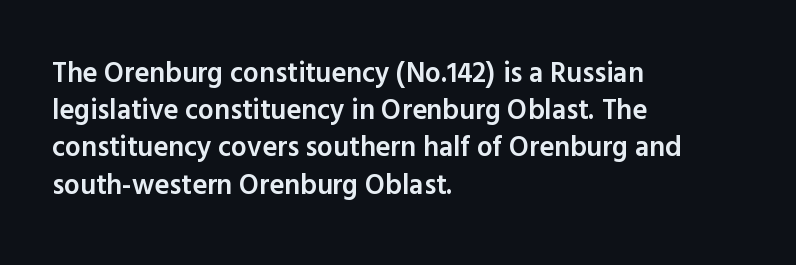
{"serif": "no", "italic": "no", "bold": "semi", "weight": "semibold", "width": "normal", "x_height": "medium", "monospaced": "no", "underline": "no", "align": "left", "line_spacing": "normal", "line_spacing_ratio": 1.33, "letter_spacing": "normal", "letter_spacing_em": 0.0, "glyph_px": 28}
